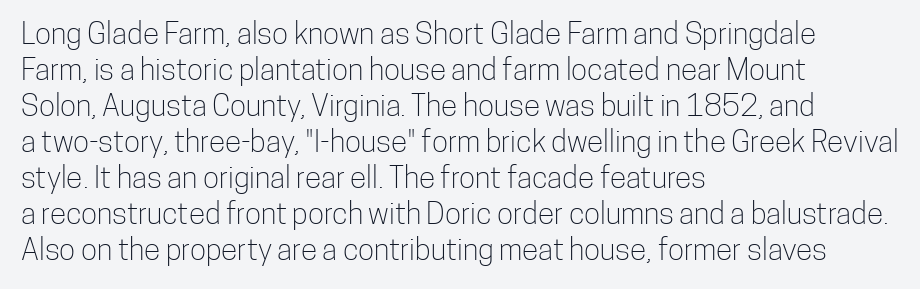
The face used here is rendered with its standard letterfit. No letter is thick-stroked: the sample isn't bold. Is the block centered? No — it sits flush against the left margin. The space beneath each line is pristine and unruled.
